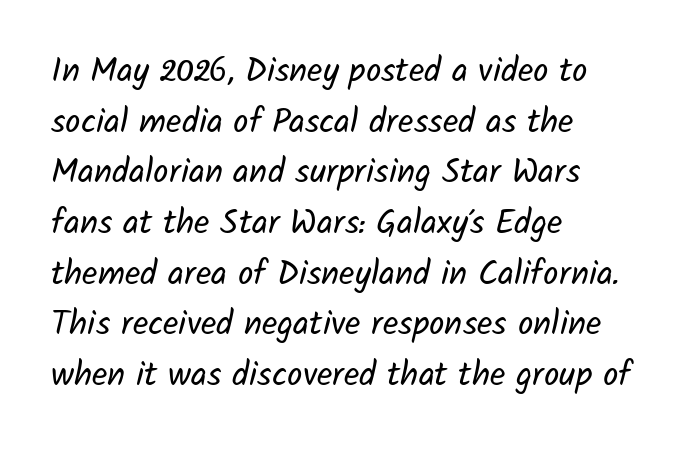
{"serif": "no", "bold": "no", "weight": "regular", "width": "normal", "stroke_contrast": "low", "x_height": "medium", "monospaced": "no", "underline": "no", "align": "left", "line_spacing": "normal", "line_spacing_ratio": 1.49, "letter_spacing": "normal", "letter_spacing_em": 0.0, "glyph_px": 34}
